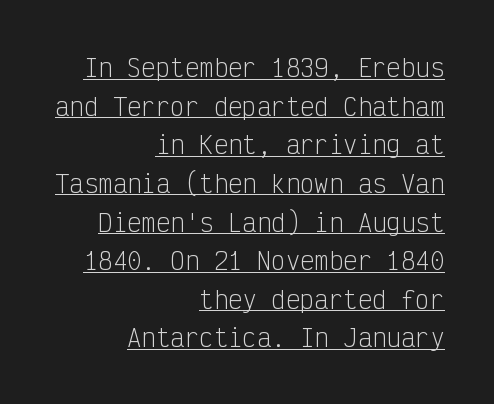
{"italic": "no", "bold": "no", "underline": "yes", "align": "right", "line_spacing": "normal", "line_spacing_ratio": 1.61, "letter_spacing": "normal", "letter_spacing_em": 0.0, "glyph_px": 24}
